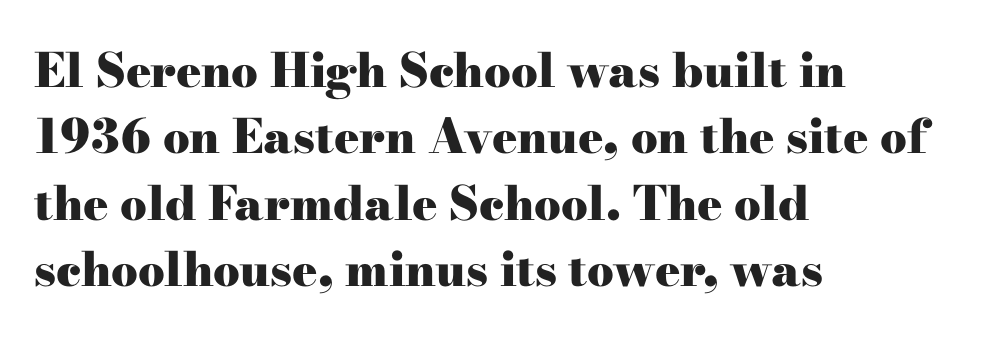
Unlike a clean sans, this face finishes its strokes with serifs. Quick note: interline space is typical. Weight: bold. The type sits square on the baseline with zero lean. The area under the type is left untouched. Horizontally, the lines are justified to the leading edge only.
